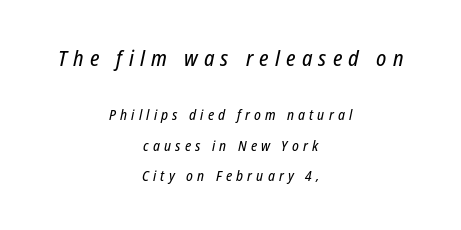
The image shows 21 px text type, italic (leaning right); set centered, loose line spacing (2.17x), unusually wide letter spacing (+0.3 em), not underlined; the first (top) block is 1.5x larger.
